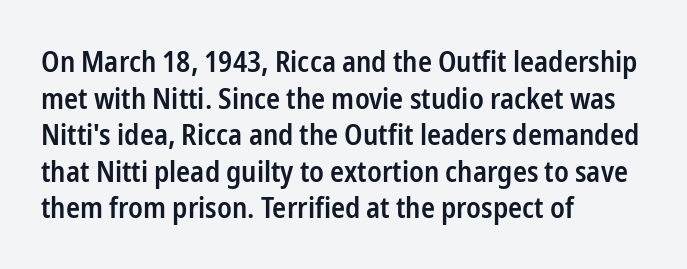
The image shows 29 px semibold, condensed sans-serif type, upright; set left-aligned, normal line spacing (1.26x), normal letter spacing, not underlined; low stroke contrast and a medium x-height.
